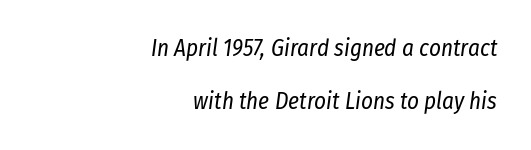
{"italic": "yes", "lean": "right", "slant_degrees": 8, "bold": "no", "underline": "no", "align": "right", "line_spacing": "loose", "line_spacing_ratio": 2.3, "letter_spacing": "normal", "letter_spacing_em": 0.0, "glyph_px": 23}
